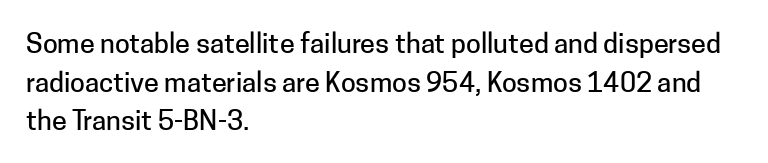
{"italic": "no", "underline": "no", "align": "left", "line_spacing": "normal", "line_spacing_ratio": 1.43, "letter_spacing": "normal", "letter_spacing_em": 0.0, "glyph_px": 27}
